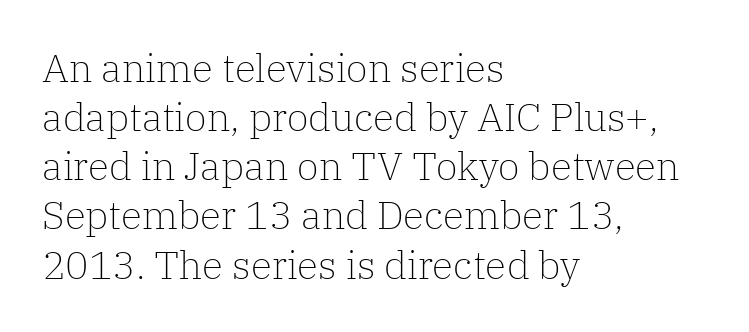
Q: Is the text bold? A: No.
Q: Is the text italic (slanted)? A: No, it is upright.
Q: Is the typeface a serif or a sans-serif typeface? A: Serif.
Q: Is the text underlined? A: No.
Q: How is the paragraph aligned? A: Left-aligned.
Q: Is the spacing between letters normal or unusually wide? A: Normal.
Q: Is the spacing between lines tight, normal or loose? A: Normal.
Q: Width (condensed, normal, or wide)? A: Normal.
Q: Stroke contrast? A: Low.
Q: x-height? A: Medium.
Q: Monospaced? A: No.
